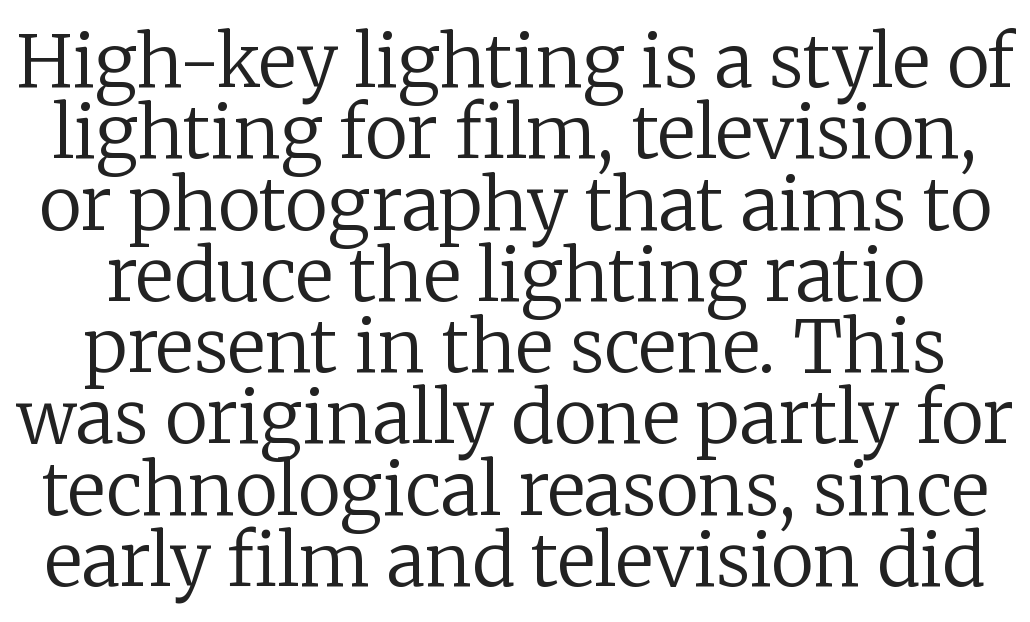
The image shows 72 px regular-weight serif type, upright; set tight line spacing (0.99x), normal letter spacing, not underlined; low stroke contrast and a medium x-height.
